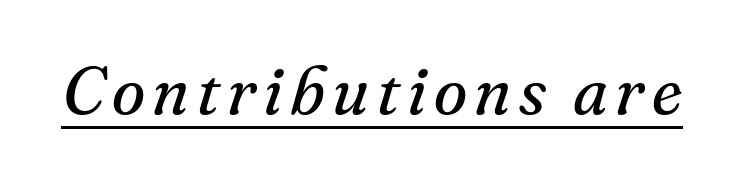
{"serif": "yes", "italic": "yes", "lean": "right", "slant_degrees": 16, "bold": "no", "weight": "regular", "width": "normal", "stroke_contrast": "medium", "x_height": "small", "monospaced": "no", "underline": "yes", "glyph_px": 68}
